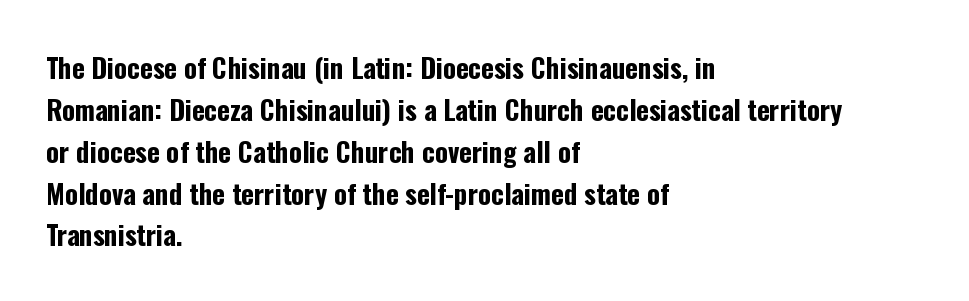
The image shows 27 px bold type, upright; set left-aligned, normal line spacing (1.55x), normal letter spacing, not underlined.
